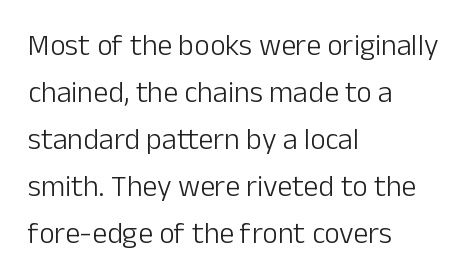
A roman cut, with each character standing at attention. Here the designer chose a conventional face with non-uniform glyph widths. Plain, unruled lines of type. The block of text has a typical density, with ordinary space between rows. The face used here is a sans, in the tradition of grotesques and geometrics. Line starts are locked; line ends wander.
